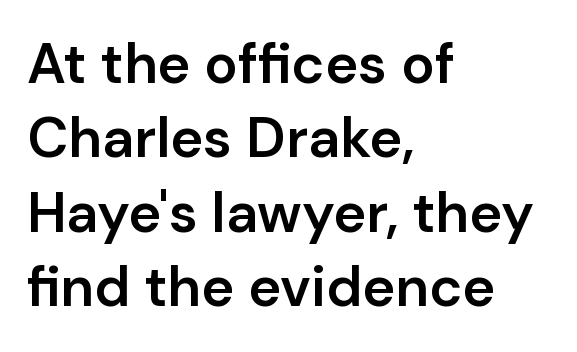
Q: Is the text bold? A: Semi-bold.
Q: Is the text italic (slanted)? A: No, it is upright.
Q: Is the typeface a serif or a sans-serif typeface? A: Sans-serif.
Q: Is the text underlined? A: No.
Q: How is the paragraph aligned? A: Left-aligned.
Q: Is the spacing between letters normal or unusually wide? A: Normal.
Q: Is the spacing between lines tight, normal or loose? A: Normal.
Q: Width (condensed, normal, or wide)? A: Normal.
Q: Stroke contrast? A: Low.
Q: x-height? A: Medium.
Q: Monospaced? A: No.
